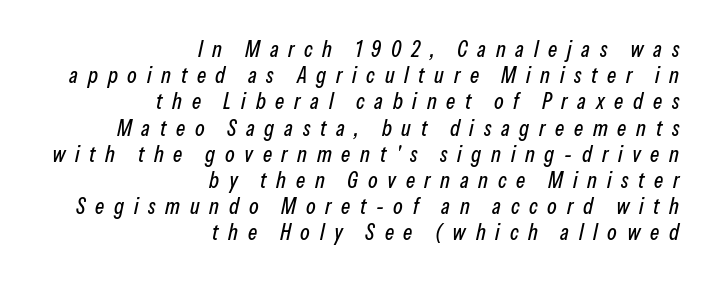
The image shows 22 px text type, italic (leaning right); set right-aligned, line spacing 1.19x, unusually wide letter spacing (+0.44 em), not underlined.
